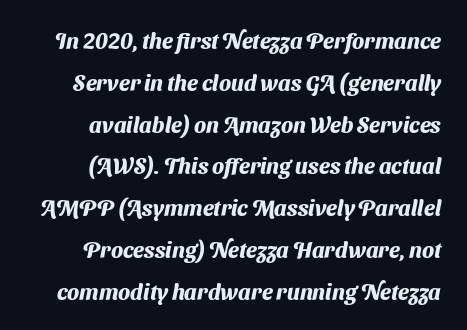
The area under the type is left untouched. The letterforms sit shoulder to shoulder at normal distance. Widely set lines give the paragraph a tall, airy silhouette. Weight check: bold — yes, fully.
